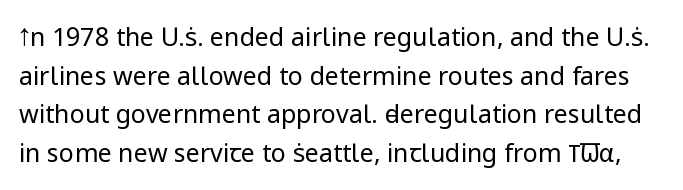
Inter-character spacing is left at the font's built-in metrics. The typeface has the unassuming heft of standard copy or less. Rows of type keep a routine distance in the vertical direction. The font's upright variant was chosen for this text. Just letters on the line, the space beneath them empty.
